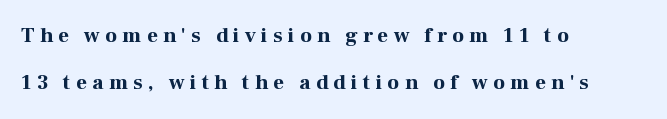
The compositor pushed each line to the left boundary. The rendering inserts visible extra space after every character. Check under the words: just untouched page. You could fit nearly another row in the gap between these rows. This is heavy type, rendered in bold. The specimen reads as upright at a glance.
